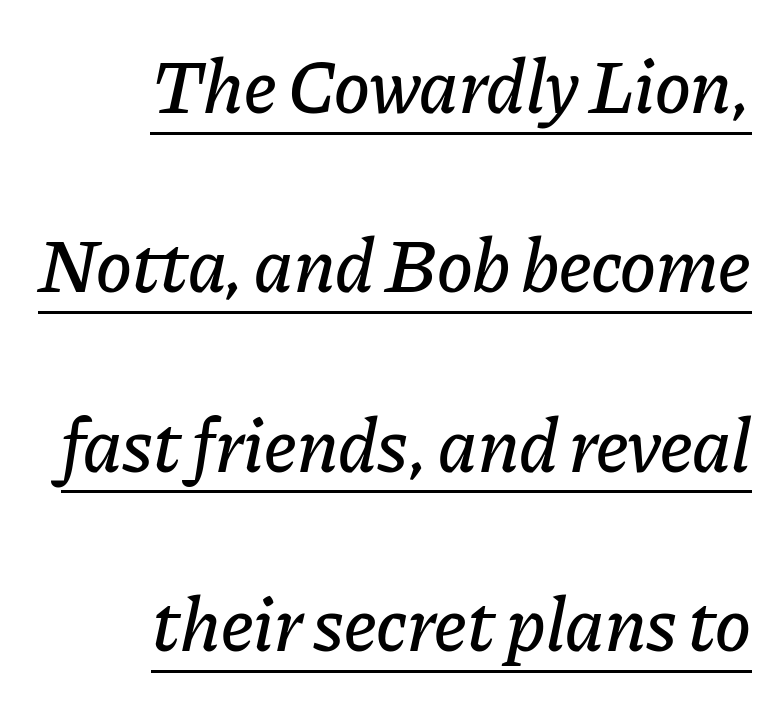
{"italic": "yes", "lean": "right", "slant_degrees": 11, "width": "normal", "stroke_contrast": "low", "x_height": "medium", "monospaced": "no", "underline": "yes", "align": "right", "line_spacing": "loose", "line_spacing_ratio": 2.36, "letter_spacing": "normal", "letter_spacing_em": 0.0, "glyph_px": 76}
